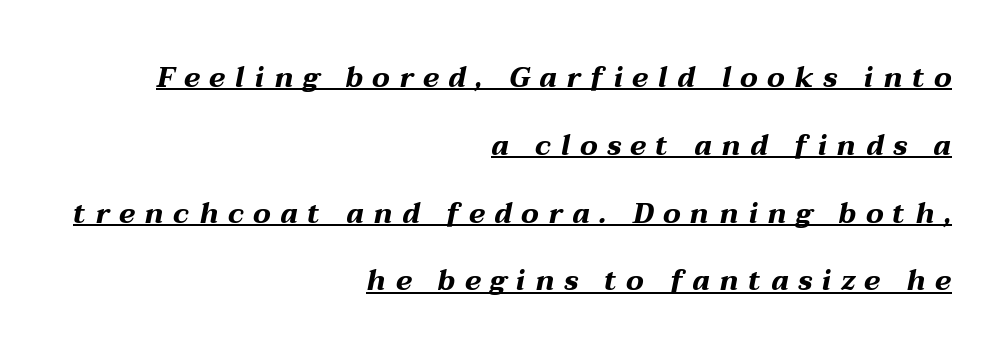
Q: Is the text bold? A: Yes.
Q: Is the text italic (slanted)? A: Yes, it leans right by about 12 degrees.
Q: Is the text underlined? A: Yes.
Q: How is the paragraph aligned? A: Right-aligned.
Q: Is the spacing between letters normal or unusually wide? A: Unusually wide.
Q: Is the spacing between lines tight, normal or loose? A: Loose.
Q: Width (condensed, normal, or wide)? A: Wide.
Q: Stroke contrast? A: Medium.
Q: x-height? A: Medium.
Q: Monospaced? A: No.
